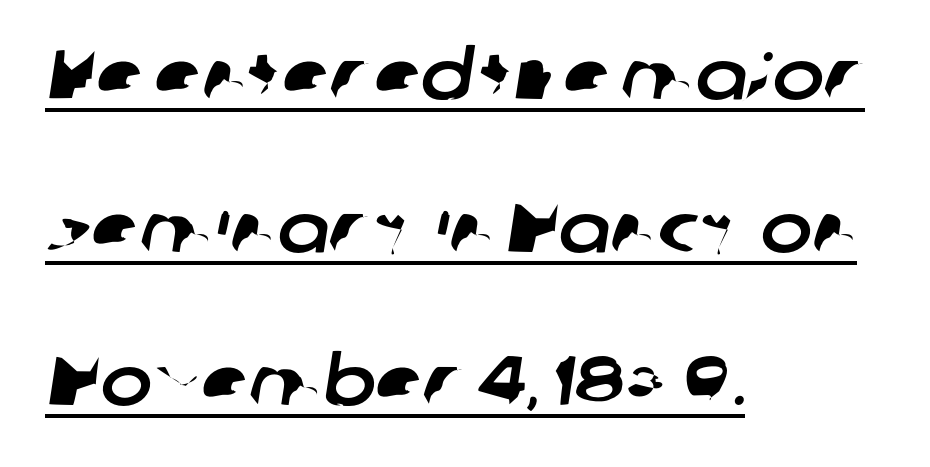
{"serif": "no", "width": "normal", "stroke_contrast": "low", "x_height": "medium", "monospaced": "no", "underline": "yes", "align": "left", "line_spacing": "loose", "line_spacing_ratio": 2.22, "letter_spacing": "normal", "letter_spacing_em": 0.0, "glyph_px": 69}
